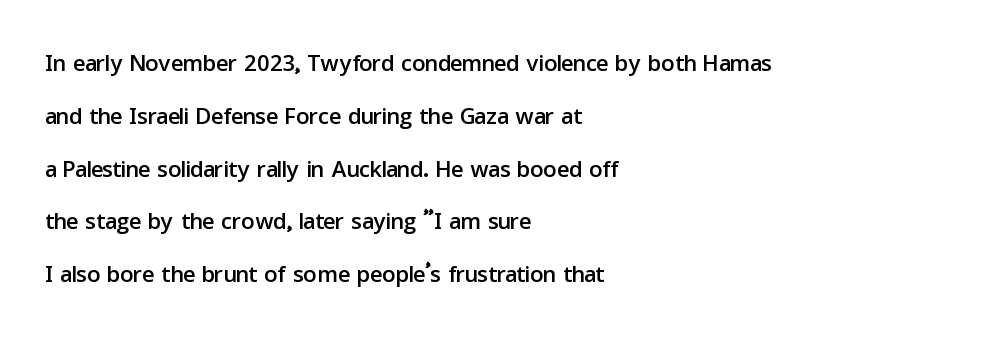
{"serif": "no", "italic": "no", "width": "normal", "stroke_contrast": "low", "x_height": "medium", "monospaced": "no", "underline": "no", "align": "left", "line_spacing": "normal", "line_spacing_ratio": 1.6, "letter_spacing": "normal", "letter_spacing_em": 0.0, "glyph_px": 33}
